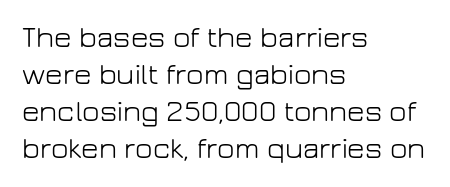
Q: Is the text bold? A: No.
Q: Is the text italic (slanted)? A: No, it is upright.
Q: Is the typeface a serif or a sans-serif typeface? A: Sans-serif.
Q: Is the text underlined? A: No.
Q: How is the paragraph aligned? A: Left-aligned.
Q: Is the spacing between letters normal or unusually wide? A: Normal.
Q: Width (condensed, normal, or wide)? A: Normal.
Q: Stroke contrast? A: Low.
Q: x-height? A: Medium.
Q: Monospaced? A: No.
